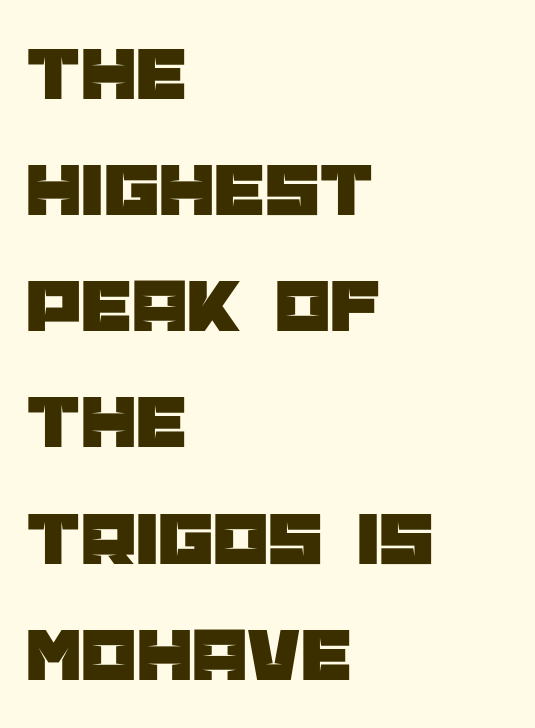
The image shows 79 px sans-serif type, upright; set left-aligned, normal line spacing (1.47x), normal letter spacing, not underlined; low stroke contrast and a large x-height.
